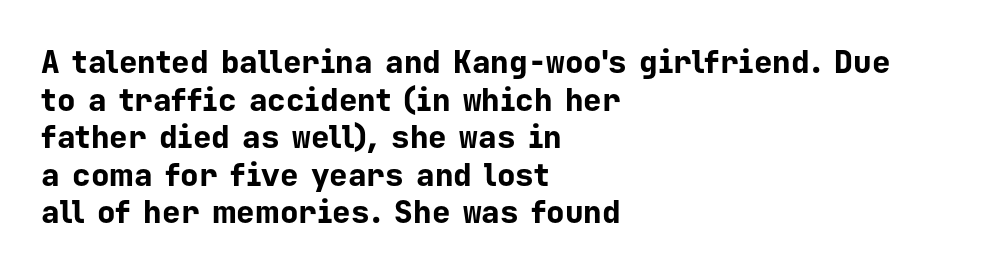
{"serif": "no", "italic": "no", "bold": "yes", "weight": "bold", "width": "normal", "stroke_contrast": "low", "x_height": "medium", "monospaced": "yes", "underline": "no", "align": "left", "line_spacing_ratio": 1.21, "letter_spacing": "normal", "letter_spacing_em": 0.0, "glyph_px": 31}
